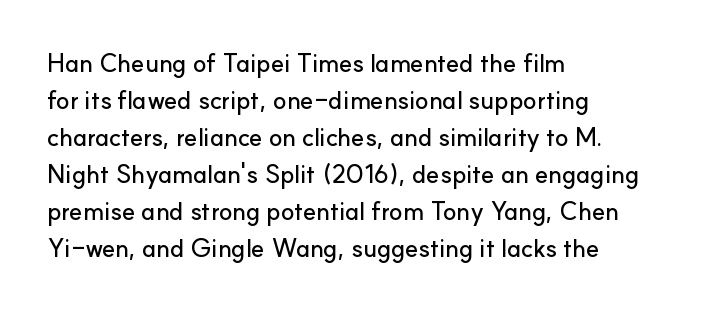
{"italic": "no", "underline": "no", "align": "left", "line_spacing": "normal", "line_spacing_ratio": 1.48, "letter_spacing": "normal", "letter_spacing_em": 0.0, "glyph_px": 25}
